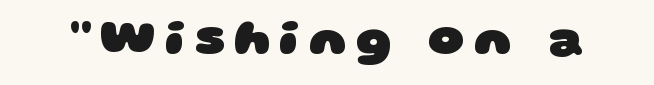
The image shows 50 px heavy, wide sans-serif type; set not underlined; low stroke contrast and a large x-height.
